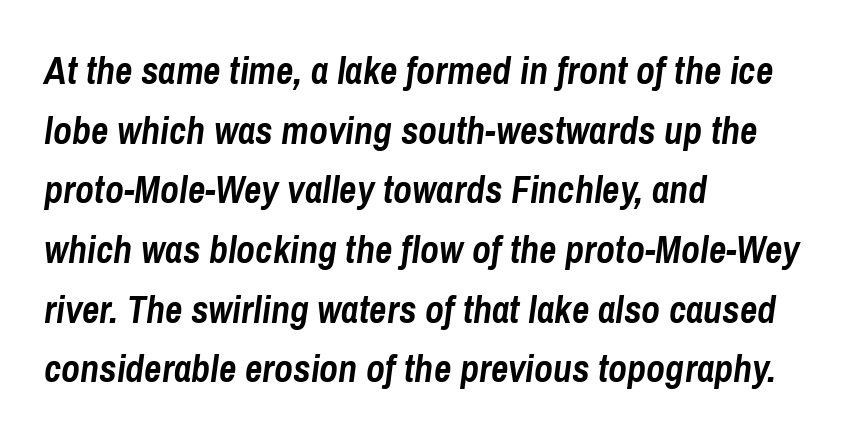
The image shows 38 px semibold, condensed type, italic (leaning right); set left-aligned, normal line spacing (1.57x), normal letter spacing, not underlined; low stroke contrast and a medium x-height.
